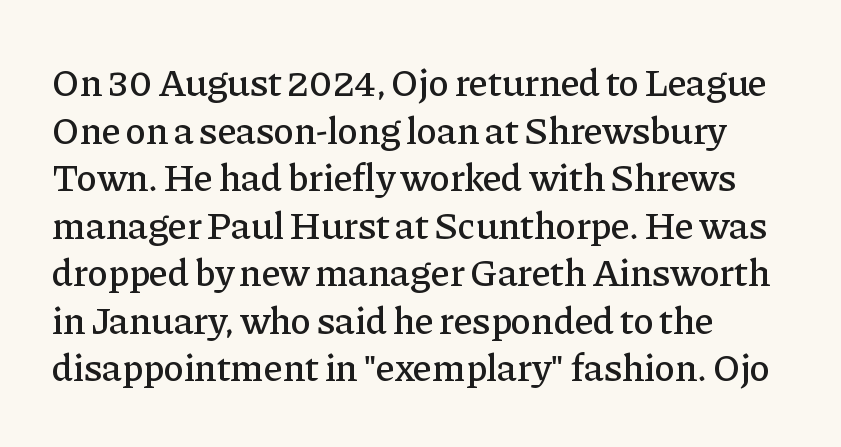
The image shows 39 px serif type, upright; set left-aligned, line spacing 1.22x, normal letter spacing, not underlined; low stroke contrast and a medium x-height.
